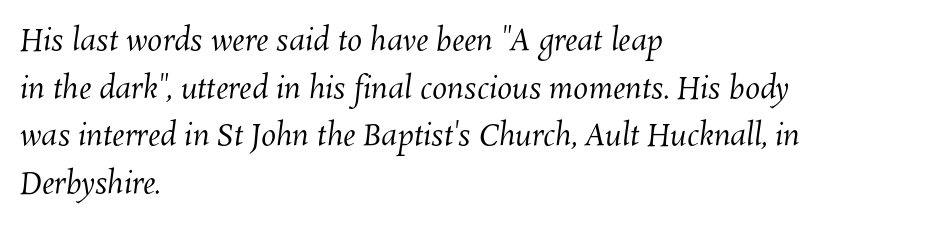
The image shows 30 px regular-weight type; set left-aligned, normal line spacing (1.59x), normal letter spacing, not underlined; medium stroke contrast and a medium x-height.
